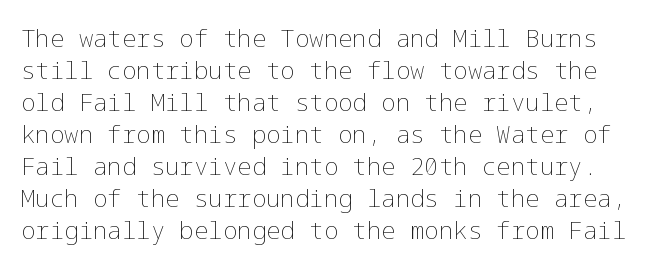
Each stroke keeps to a modest, everyday thickness or less. The lettering stays uniformly vertical, giving the passage a roman look. Vertically, the passage feels balanced, rows spaced as you'd expect. Only glyphs here, with clear space below each row. The line texture is even and compact thanks to regular tracking.
